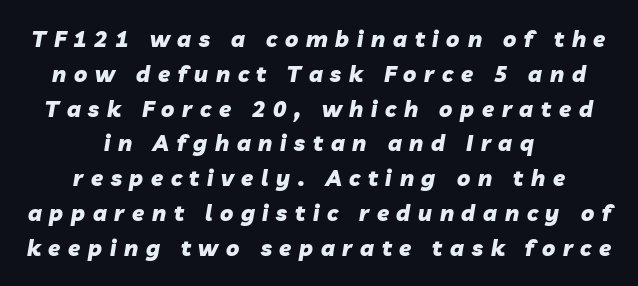
The image shows 22 px bold type, italic (leaning right); set centered, normal line spacing (1.58x), unusually wide letter spacing (+0.35 em), not underlined.
